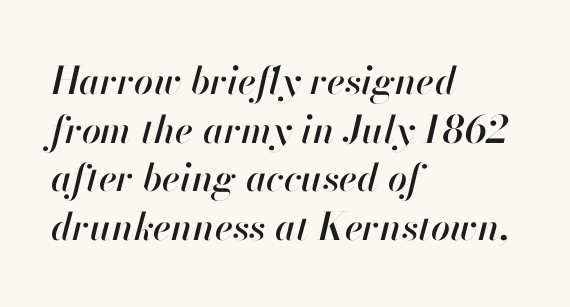
The image shows 38 px text type, italic (leaning right); set left-aligned, normal line spacing (1.28x), normal letter spacing, not underlined; high stroke contrast and a small x-height.
